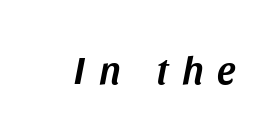
These lines are rendered in a variable-pitch font. This sample uses an oblique cut, with every glyph tilted off the vertical. This rendering features lettering with no underline. Caption: expanded tracking, letters set apart.
